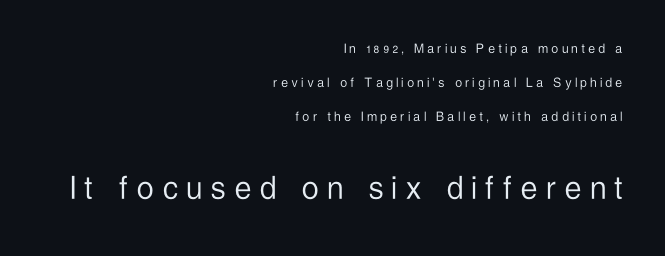
Q: Is the text bold? A: No.
Q: Is the text italic (slanted)? A: No, it is upright.
Q: Is the typeface a serif or a sans-serif typeface? A: Sans-serif.
Q: Is the text underlined? A: No.
Q: How is the paragraph aligned? A: Right-aligned.
Q: Is the spacing between letters normal or unusually wide? A: Unusually wide.
Q: Is the spacing between lines tight, normal or loose? A: Loose.
Q: Which block of text is set in a larger size, the first (top) or the second (bottom)? A: The second (bottom) one.
Q: Width (condensed, normal, or wide)? A: Condensed.
Q: Stroke contrast? A: Low.
Q: x-height? A: Medium.
Q: Monospaced? A: No.
